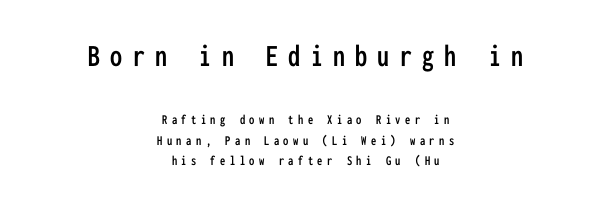
{"serif": "no", "italic": "no", "width": "condensed", "stroke_contrast": "low", "x_height": "medium", "monospaced": "yes", "underline": "no", "align": "center", "line_spacing": "normal", "line_spacing_ratio": 1.48, "letter_spacing": "wide", "letter_spacing_em": 0.32, "larger_block": "first", "size_ratio": 2.29, "glyph_px": 32}
